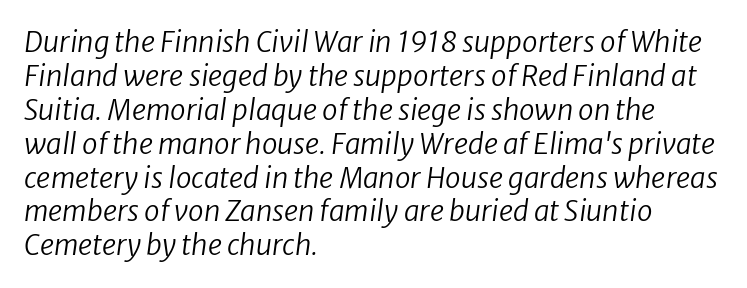
Is the letter spacing exaggerated? No — it looks like the ordinary default. The type family on display is of the sans-serif kind. Letters rest on an invisible, unmarked baseline. Which margin do the lines hug? The left one — the right edge is uneven. Character widths vary here, with narrow letters taking less room than wide ones.
